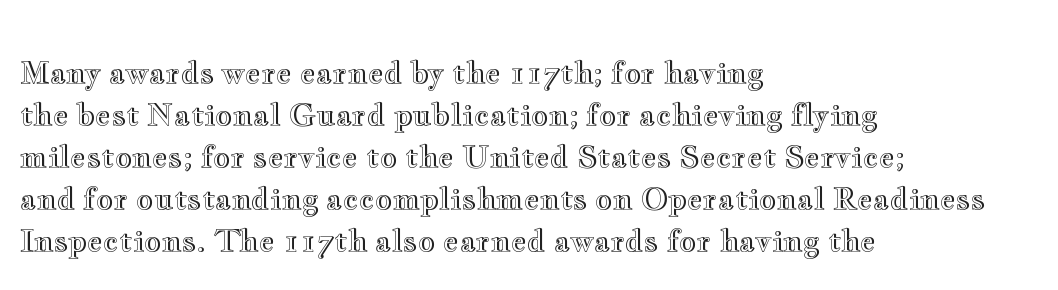
The image shows 30 px wide type, upright; set left-aligned, normal line spacing (1.4x), normal letter spacing, not underlined; a small x-height.
